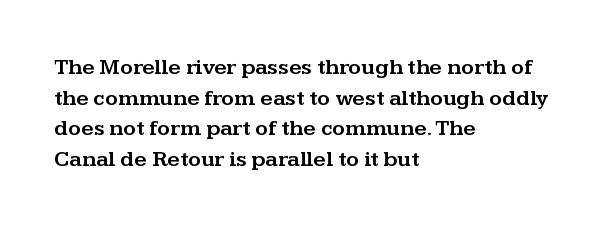
Q: Is the text italic (slanted)? A: No, it is upright.
Q: Is the text underlined? A: No.
Q: How is the paragraph aligned? A: Left-aligned.
Q: Is the spacing between letters normal or unusually wide? A: Normal.
Q: Is the spacing between lines tight, normal or loose? A: Normal.
